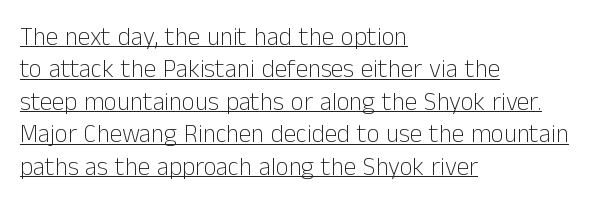
Q: Is the text bold? A: No.
Q: Is the text italic (slanted)? A: No, it is upright.
Q: Is the text underlined? A: Yes.
Q: How is the paragraph aligned? A: Left-aligned.
Q: Is the spacing between letters normal or unusually wide? A: Normal.
Q: Is the spacing between lines tight, normal or loose? A: Normal.
